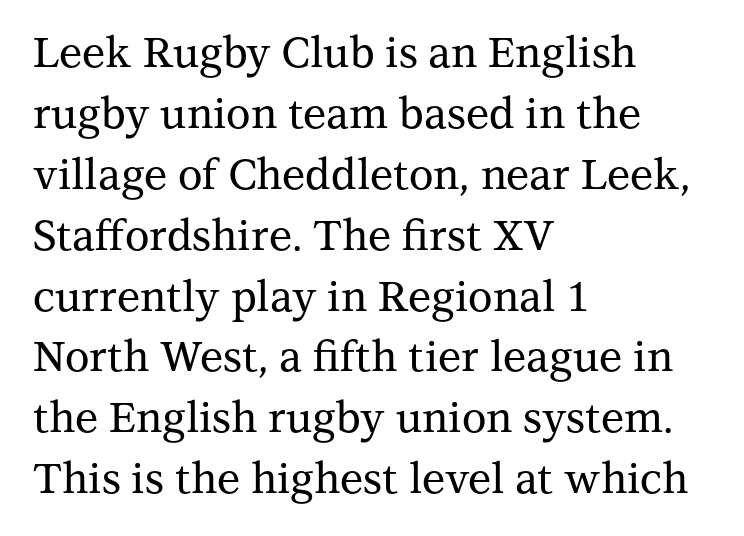
What stands out about the letter spacing? Nothing — it is the standard amount. The lines are quadded left. Each row of text sits above clean, open space. A roman cut, with each character standing at attention. Character widths vary here, with narrow letters taking less room than wide ones.
